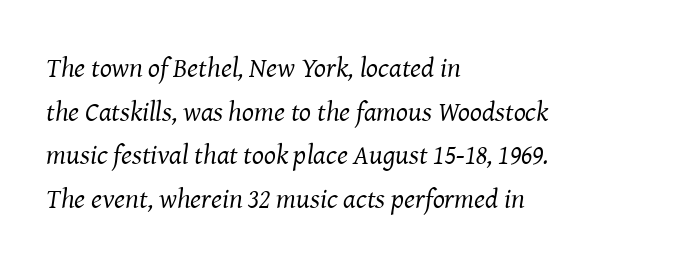
{"serif": "yes", "italic": "yes", "lean": "right", "slant_degrees": 8, "bold": "no", "weight": "regular", "width": "normal", "stroke_contrast": "medium", "x_height": "medium", "monospaced": "no", "underline": "no", "align": "left", "line_spacing": "normal", "line_spacing_ratio": 1.56, "letter_spacing": "normal", "letter_spacing_em": 0.0, "glyph_px": 28}
